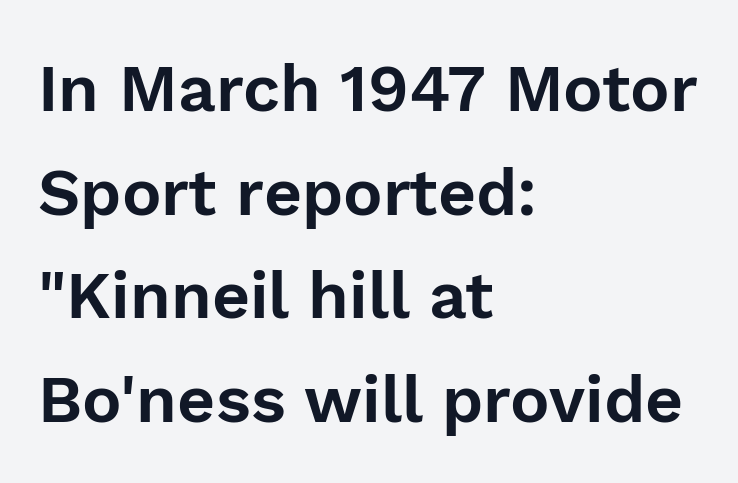
{"serif": "no", "italic": "no", "width": "normal", "stroke_contrast": "low", "x_height": "medium", "monospaced": "no", "underline": "no", "align": "left", "line_spacing": "normal", "line_spacing_ratio": 1.57, "letter_spacing": "normal", "letter_spacing_em": 0.0, "glyph_px": 66}
